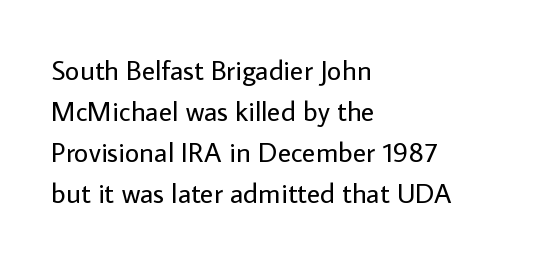
The image shows 28 px regular-weight sans-serif type, upright; set left-aligned, normal line spacing (1.47x), normal letter spacing, not underlined; low stroke contrast and a medium x-height.
